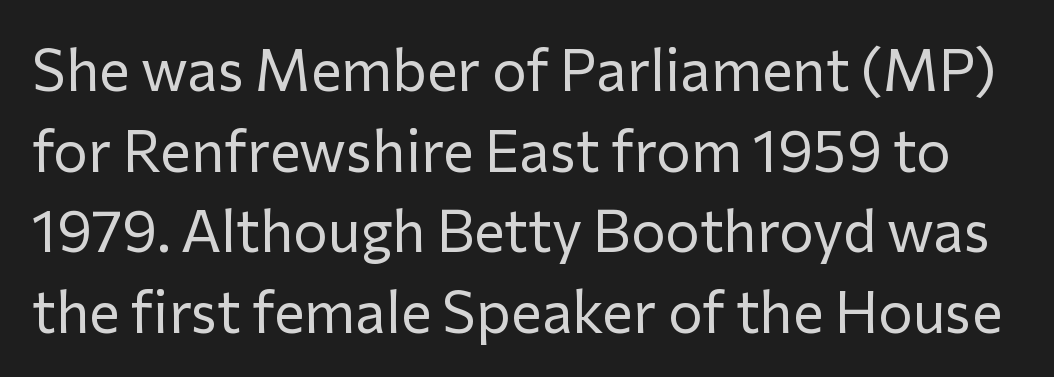
Ascenders rise straight up at ninety degrees. On a weight scale, this lands at 450 or below. The words here are not underlined. Interline gaps are of average width in this sample. Think of a printed novel: that variable character pitch is what you see here. Observe the ordinary spacing: letters are neighbours, not strangers.
